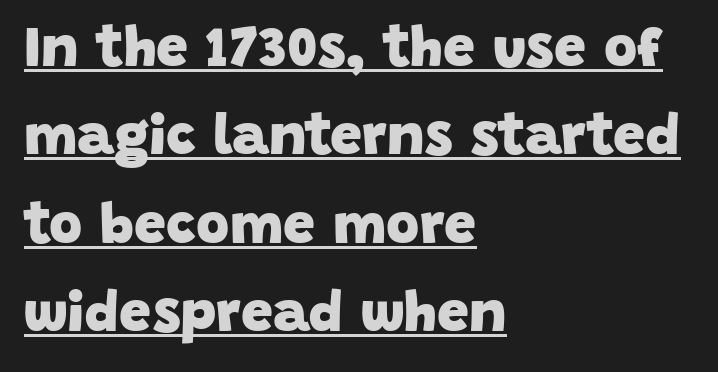
Q: Is the text bold? A: Yes.
Q: Is the typeface a serif or a sans-serif typeface? A: Sans-serif.
Q: Is the text underlined? A: Yes.
Q: How is the paragraph aligned? A: Left-aligned.
Q: Is the spacing between letters normal or unusually wide? A: Normal.
Q: Is the spacing between lines tight, normal or loose? A: Normal.
Q: Width (condensed, normal, or wide)? A: Normal.
Q: Stroke contrast? A: Low.
Q: x-height? A: Large.
Q: Monospaced? A: No.
